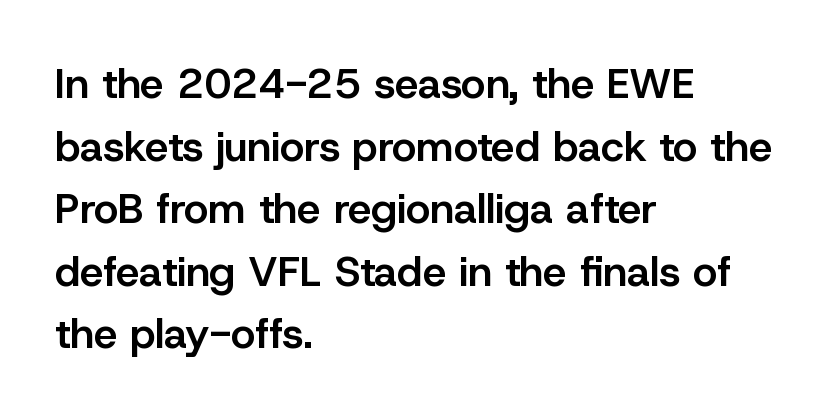
Q: Is the text bold? A: Semi-bold.
Q: Is the text italic (slanted)? A: No, it is upright.
Q: Is the typeface a serif or a sans-serif typeface? A: Sans-serif.
Q: Is the text underlined? A: No.
Q: How is the paragraph aligned? A: Left-aligned.
Q: Is the spacing between letters normal or unusually wide? A: Normal.
Q: Is the spacing between lines tight, normal or loose? A: Normal.
Q: Width (condensed, normal, or wide)? A: Normal.
Q: Stroke contrast? A: Low.
Q: x-height? A: Medium.
Q: Monospaced? A: No.
